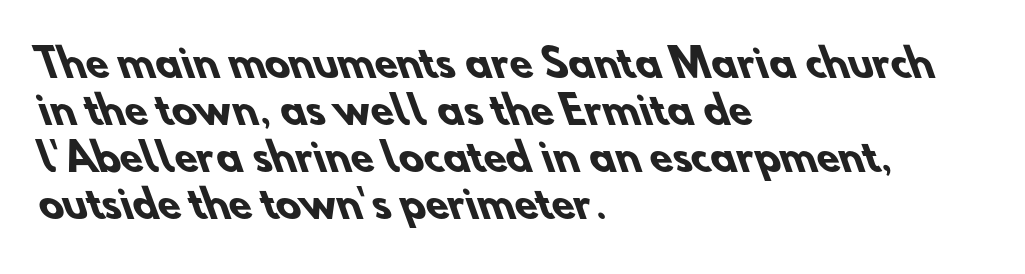
{"serif": "no", "bold": "yes", "weight": "heavy", "width": "normal", "stroke_contrast": "low", "x_height": "small", "monospaced": "no", "underline": "no", "align": "left", "line_spacing": "normal", "line_spacing_ratio": 1.27, "letter_spacing": "normal", "letter_spacing_em": 0.0, "glyph_px": 37}
